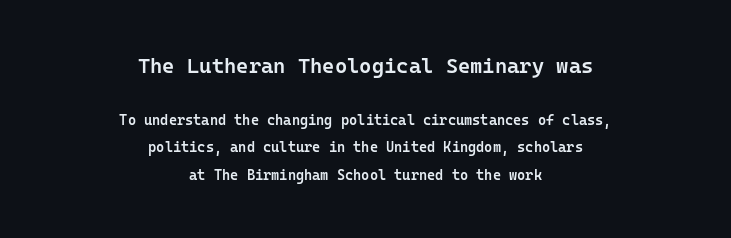
{"italic": "no", "bold": "semi", "underline": "no", "align": "center", "line_spacing": "loose", "line_spacing_ratio": 1.99, "letter_spacing": "normal", "letter_spacing_em": 0.0, "larger_block": "first", "size_ratio": 1.5, "glyph_px": 21}
